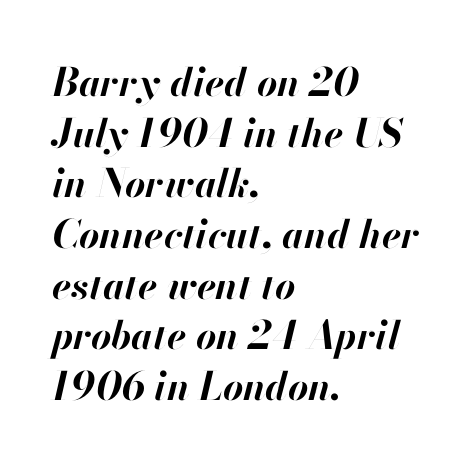
The letters are slanted; this is an italic face. Short and long lines alike share a common starting point at left. The horizontal fit of the characters is conventional and even. Each letter keeps its own natural width here, so spacing adapts to shape. The baseline area is clear. Reading down the column, the eye jumps a familiar distance to each next line.
